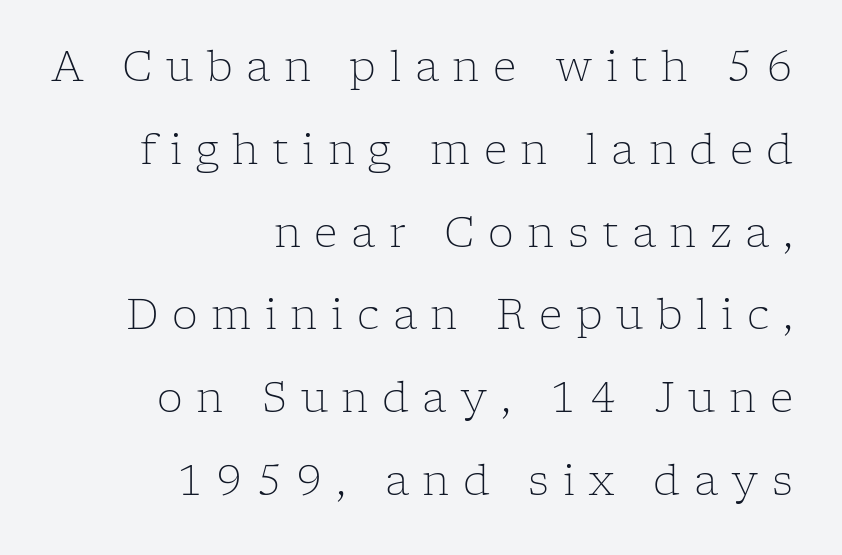
Letterform terminals end in serifs throughout the passage. Notice how the stems are strictly vertical — no italics here. The rendering uses a large line-height, opening up the rows. The lines in this sample share a right terminus and differ only in where they begin. Words float on clear page, feet unadorned.
